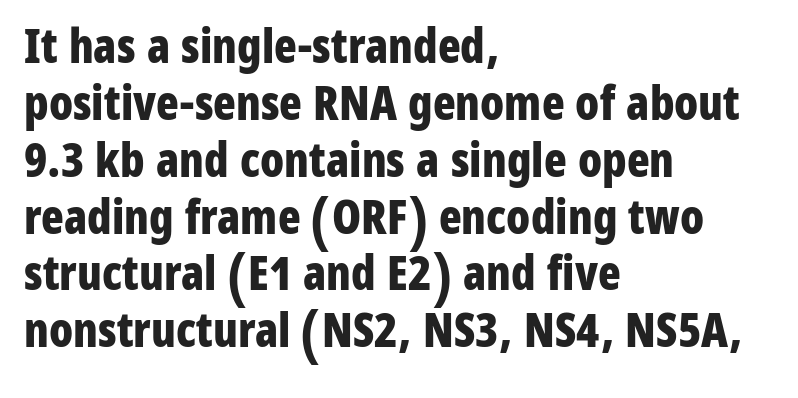
Q: Is the text bold? A: Yes.
Q: Is the text italic (slanted)? A: No, it is upright.
Q: Is the typeface a serif or a sans-serif typeface? A: Sans-serif.
Q: Is the text underlined? A: No.
Q: How is the paragraph aligned? A: Left-aligned.
Q: Is the spacing between letters normal or unusually wide? A: Normal.
Q: Width (condensed, normal, or wide)? A: Condensed.
Q: Stroke contrast? A: Low.
Q: x-height? A: Medium.
Q: Monospaced? A: No.
